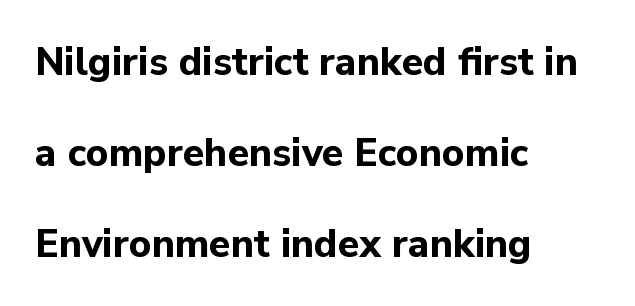
Q: Is the text bold? A: Yes.
Q: Is the text italic (slanted)? A: No, it is upright.
Q: Is the typeface a serif or a sans-serif typeface? A: Sans-serif.
Q: Is the text underlined? A: No.
Q: How is the paragraph aligned? A: Left-aligned.
Q: Is the spacing between letters normal or unusually wide? A: Normal.
Q: Is the spacing between lines tight, normal or loose? A: Loose.
Q: Width (condensed, normal, or wide)? A: Normal.
Q: Stroke contrast? A: Low.
Q: x-height? A: Medium.
Q: Monospaced? A: No.
